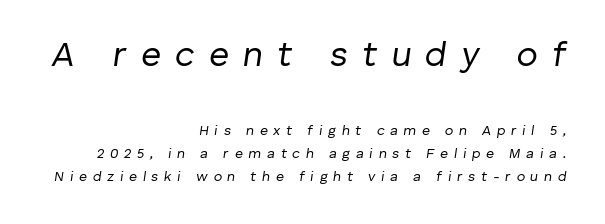
Italic: yes, the glyphs are oblique. The characters are drawn with everyday or finer stroke widths. Characters follow at a spacing far wider than the type designer built in. The more generous point size was reserved for the upper chunk.
